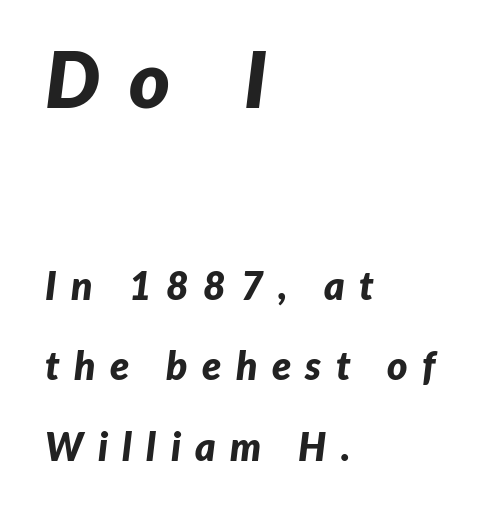
Display-style spreading of the glyphs; the letterfit is very open. The letters in the upper block stand taller than those in the block below. A typesetter would mark this as italic. Underlining? Definitely not there. Loosely led — the rows are spread out.
